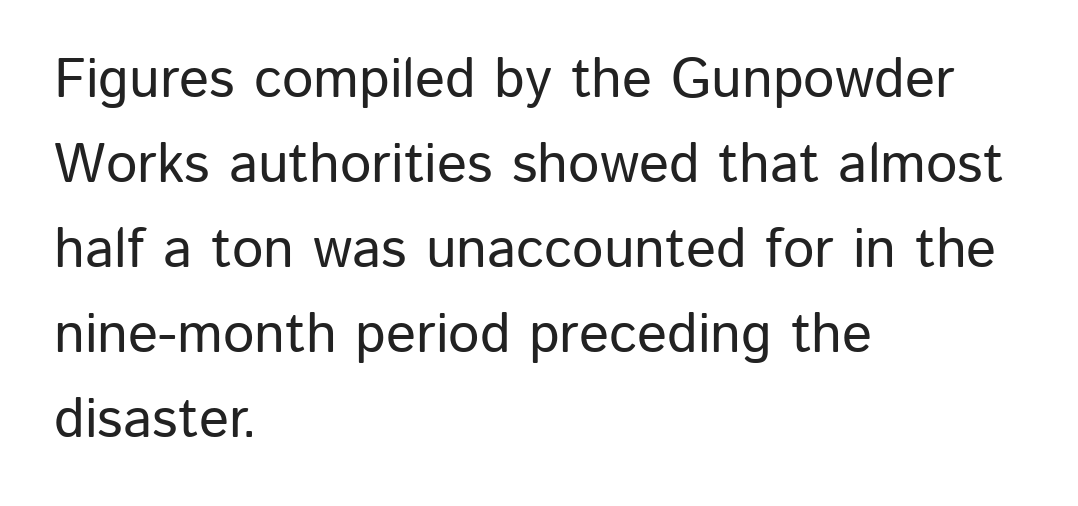
The image shows 56 px sans-serif type, upright; set left-aligned, normal line spacing (1.52x), normal letter spacing, not underlined; low stroke contrast and a medium x-height.
